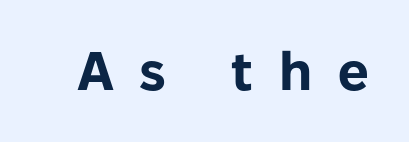
The image shows 54 px bold sans-serif type, upright; set unusually wide letter spacing (+0.48 em), not underlined; low stroke contrast and a medium x-height.
